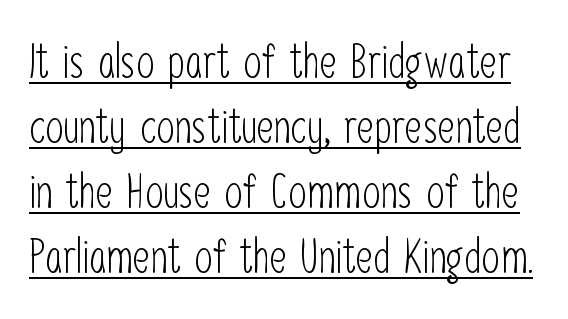
The image shows 47 px light, condensed sans-serif type, upright; set normal line spacing (1.38x), normal letter spacing, underlined; low stroke contrast and a medium x-height.
